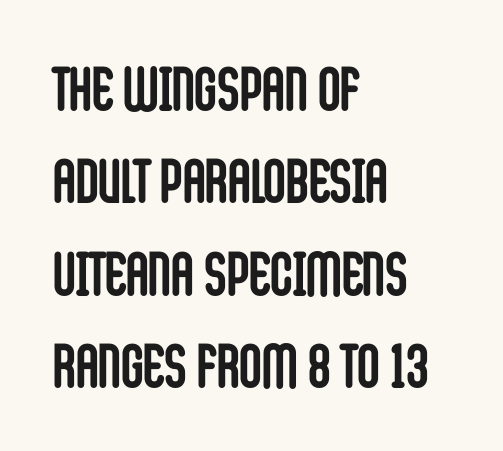
It's the straight-up-and-down kind of type. Strokes here are thick enough to call this a true bold. These lines are rendered in a variable-pitch font. The foot of each line stays bare and open. In terms of letterspacing, this is plain default setting.
